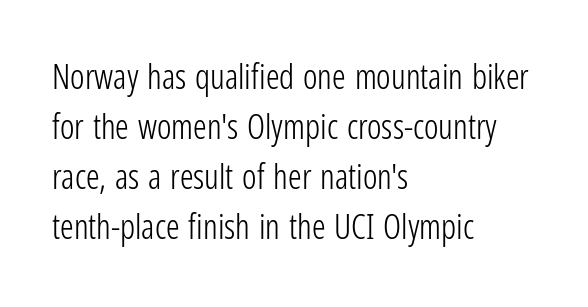
{"serif": "no", "italic": "no", "bold": "no", "weight": "light", "width": "condensed", "stroke_contrast": "low", "x_height": "medium", "monospaced": "no", "underline": "no", "align": "left", "line_spacing": "normal", "line_spacing_ratio": 1.47, "letter_spacing": "normal", "letter_spacing_em": 0.0, "glyph_px": 34}
